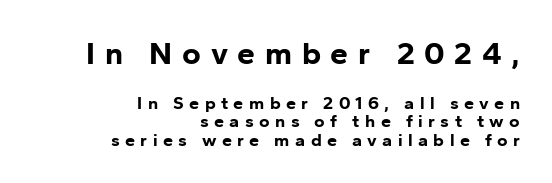
The image shows 32 px bold sans-serif type, upright; set right-aligned, tight line spacing (1.03x), unusually wide letter spacing (+0.3 em), not underlined; the first (top) block is 1.78x larger; low stroke contrast and a medium x-height.
